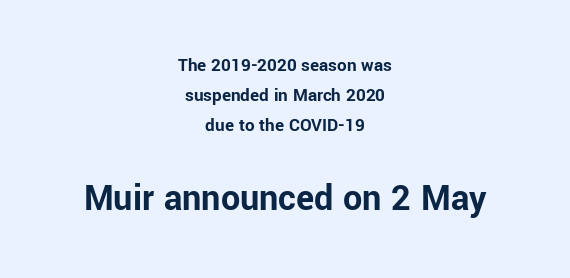
Q: Is the text bold? A: Yes.
Q: Is the text italic (slanted)? A: No, it is upright.
Q: Is the typeface a serif or a sans-serif typeface? A: Sans-serif.
Q: Is the text underlined? A: No.
Q: How is the paragraph aligned? A: Centered.
Q: Is the spacing between letters normal or unusually wide? A: Normal.
Q: Is the spacing between lines tight, normal or loose? A: Normal.
Q: Which block of text is set in a larger size, the first (top) or the second (bottom)? A: The second (bottom) one.
Q: Width (condensed, normal, or wide)? A: Normal.
Q: Stroke contrast? A: Low.
Q: x-height? A: Medium.
Q: Monospaced? A: No.
